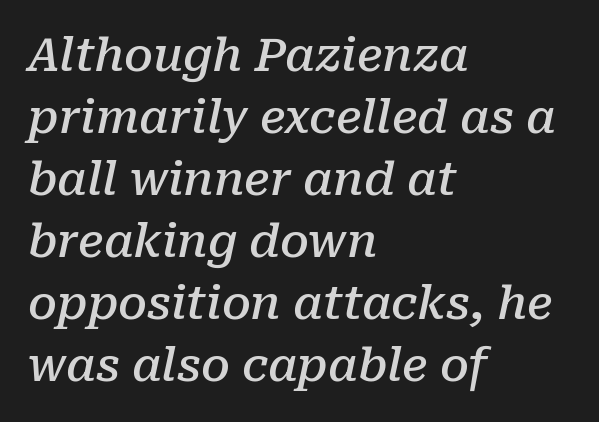
Q: Is the text bold? A: Semi-bold.
Q: Is the text italic (slanted)? A: Yes, it leans right by about 10 degrees.
Q: Is the typeface a serif or a sans-serif typeface? A: Serif.
Q: Is the text underlined? A: No.
Q: How is the paragraph aligned? A: Left-aligned.
Q: Is the spacing between letters normal or unusually wide? A: Normal.
Q: Is the spacing between lines tight, normal or loose? A: Normal.
Q: Width (condensed, normal, or wide)? A: Normal.
Q: Stroke contrast? A: Low.
Q: x-height? A: Medium.
Q: Monospaced? A: No.
